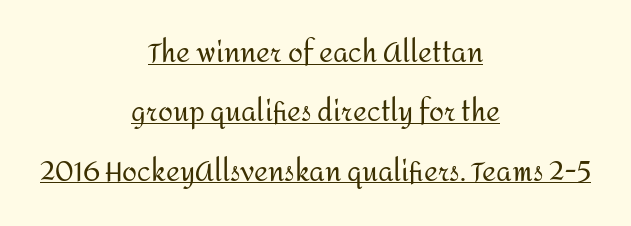
The image shows 27 px text type, upright; set centered, loose line spacing (2.2x), normal letter spacing, underlined.
